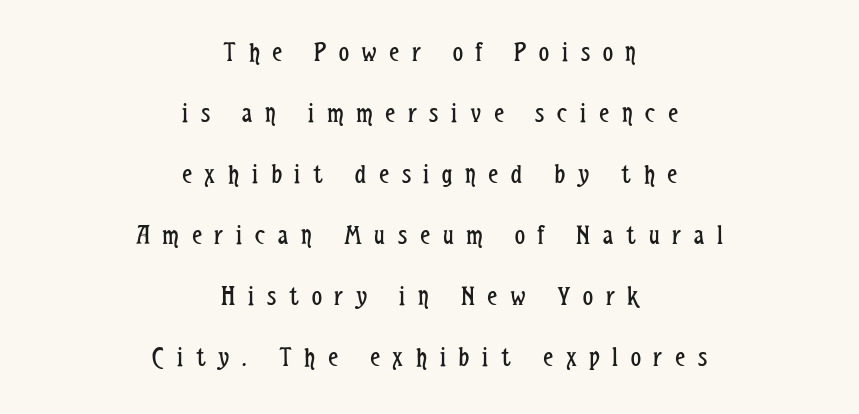
The image shows 28 px regular-weight, condensed sans-serif type, upright; set centered, loose line spacing (2.18x), unusually wide letter spacing (+0.46 em), not underlined; low stroke contrast and a medium x-height.
